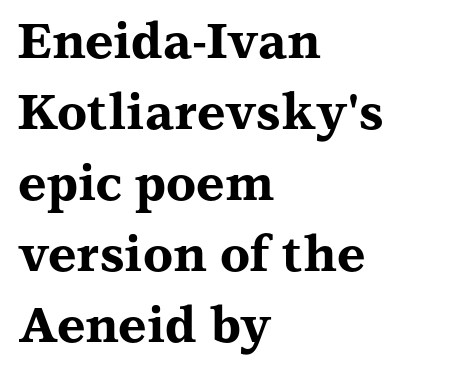
The image shows 49 px bold, wide serif type, upright; set left-aligned, normal line spacing (1.45x), normal letter spacing, not underlined; medium stroke contrast and a medium x-height.
